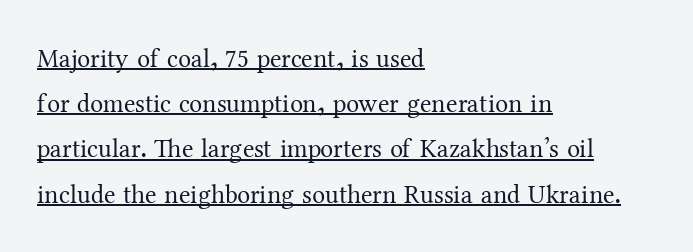
Casual observation: everything's shoved over to the left. Nobody touched the tracking dial on this one. Bold? No — there's no thickening of the strokes. Beneath each row of characters lies a ruled line. Tall strokes in this sample are plumb rather than angled.
